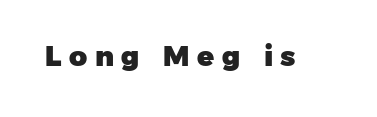
{"serif": "no", "bold": "yes", "weight": "heavy", "width": "normal", "stroke_contrast": "low", "x_height": "medium", "monospaced": "no", "underline": "no", "letter_spacing": "wide", "letter_spacing_em": 0.27, "glyph_px": 28}
